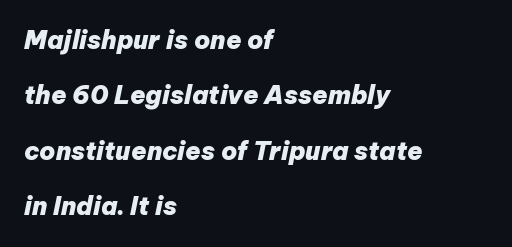
The paragraph shown leans on its left margin. The face used here has a pronounced slope to its letters. The space between consecutive lines is lavish. Summary of weight: heavy, a full bold. Look at the tracking — it's just the regular setting, nothing added.
